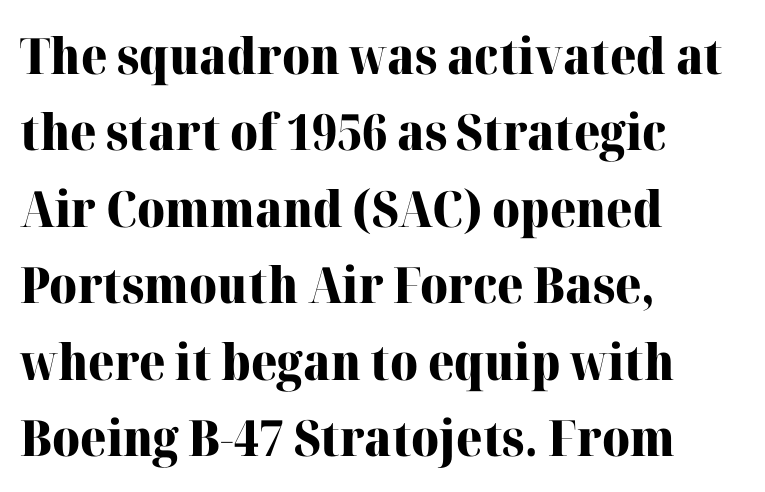
Q: Is the text bold? A: Yes.
Q: Is the text italic (slanted)? A: No, it is upright.
Q: Is the typeface a serif or a sans-serif typeface? A: Serif.
Q: Is the text underlined? A: No.
Q: How is the paragraph aligned? A: Left-aligned.
Q: Is the spacing between letters normal or unusually wide? A: Normal.
Q: Is the spacing between lines tight, normal or loose? A: Normal.
Q: Width (condensed, normal, or wide)? A: Normal.
Q: Stroke contrast? A: High.
Q: x-height? A: Medium.
Q: Monospaced? A: No.
